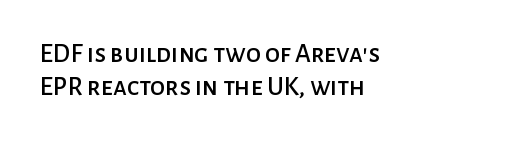
{"italic": "no", "underline": "no", "align": "left", "line_spacing_ratio": 1.23, "letter_spacing": "normal", "letter_spacing_em": 0.0, "glyph_px": 27}
